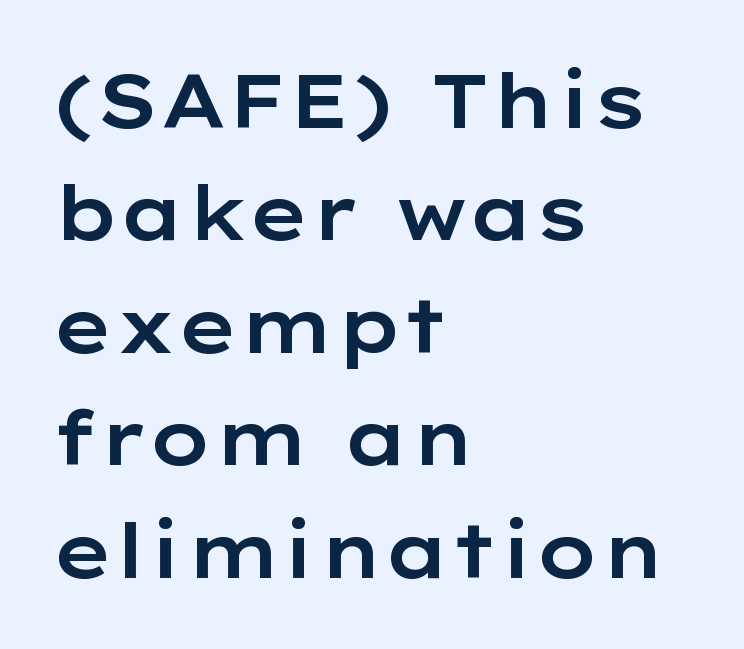
Q: Is the text italic (slanted)? A: No, it is upright.
Q: Is the typeface a serif or a sans-serif typeface? A: Sans-serif.
Q: Is the text underlined? A: No.
Q: How is the paragraph aligned? A: Left-aligned.
Q: Is the spacing between letters normal or unusually wide? A: Normal.
Q: Is the spacing between lines tight, normal or loose? A: Normal.
Q: Width (condensed, normal, or wide)? A: Wide.
Q: Stroke contrast? A: Low.
Q: x-height? A: Medium.
Q: Monospaced? A: No.
